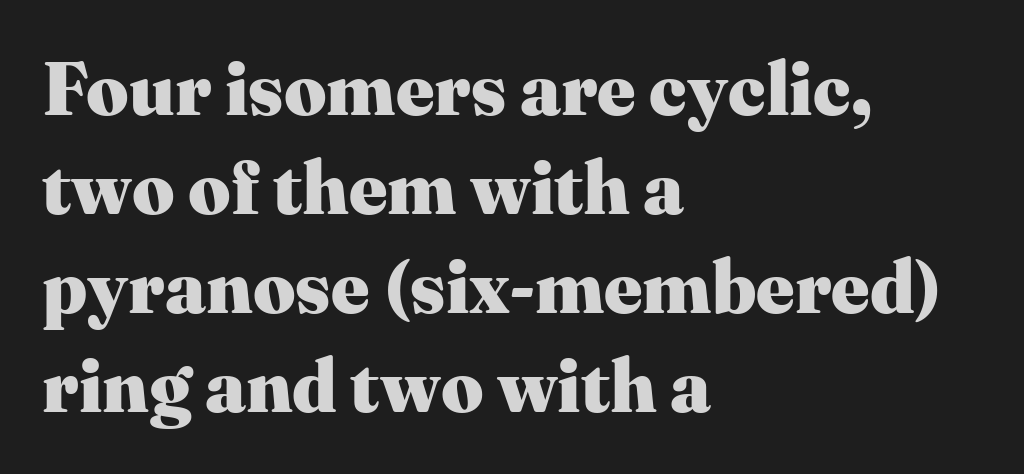
The image shows 74 px heavy serif type, upright; set left-aligned, normal line spacing (1.34x), normal letter spacing, not underlined; medium stroke contrast and a medium x-height.
